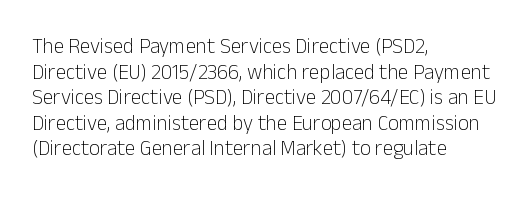
Q: Is the text bold? A: No.
Q: Is the text italic (slanted)? A: No, it is upright.
Q: Is the text underlined? A: No.
Q: How is the paragraph aligned? A: Left-aligned.
Q: Is the spacing between letters normal or unusually wide? A: Normal.
